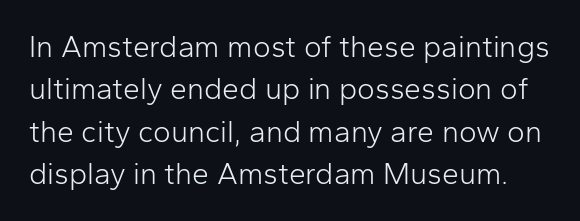
The image shows 30 px light sans-serif type, upright; set normal line spacing (1.41x), normal letter spacing, not underlined; low stroke contrast and a medium x-height.
